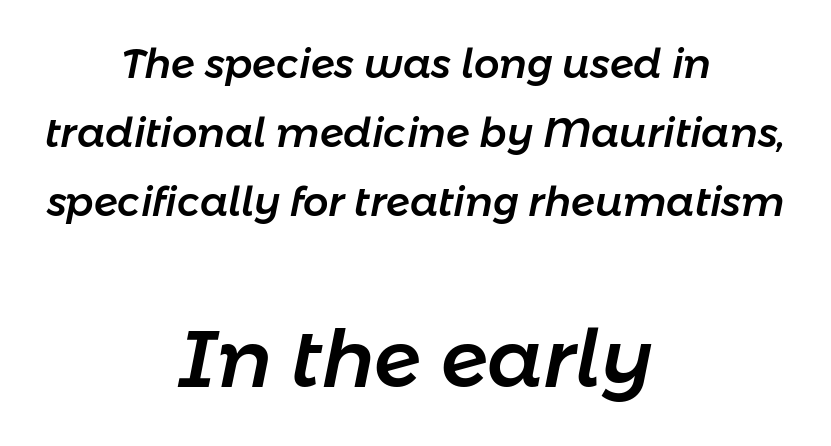
Leftover space on each line is divided equally before and after the words. Has an underline been added? It has not. You could call the tracking neutral — neither tight nor loose. The second block has been scaled up relative to the first. Rendered with sloped, italic letterforms.
